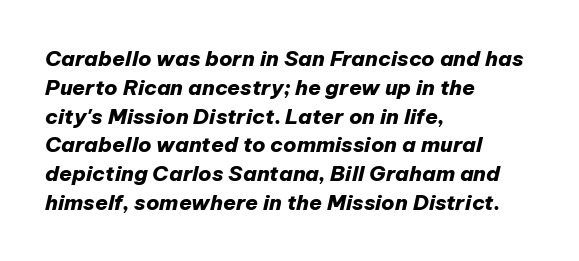
The image shows 21 px bold type, italic (leaning right); set left-aligned, normal line spacing (1.37x), normal letter spacing, not underlined.
